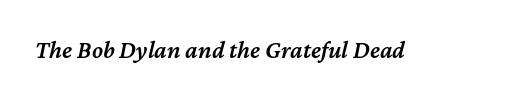
{"italic": "yes", "lean": "right", "slant_degrees": 12, "bold": "semi", "underline": "no", "letter_spacing": "normal", "letter_spacing_em": 0.0, "glyph_px": 25}
